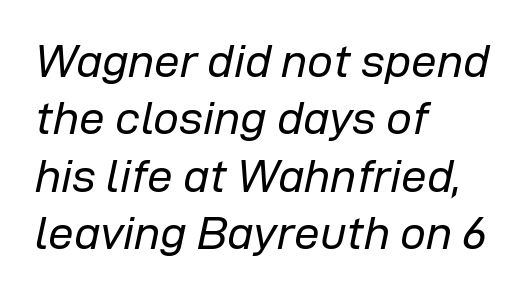
The image shows 46 px regular-weight type, italic (leaning right); set left-aligned, normal line spacing (1.25x), normal letter spacing, not underlined; low stroke contrast and a medium x-height.
